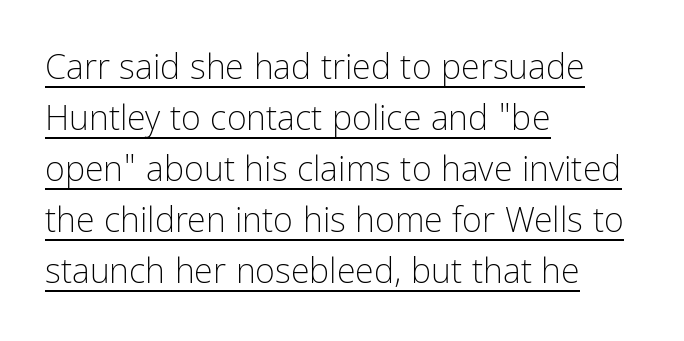
{"serif": "no", "italic": "no", "bold": "no", "weight": "light", "width": "condensed", "stroke_contrast": "low", "x_height": "medium", "monospaced": "no", "underline": "yes", "align": "left", "line_spacing": "normal", "line_spacing_ratio": 1.5, "letter_spacing": "normal", "letter_spacing_em": 0.0, "glyph_px": 34}
